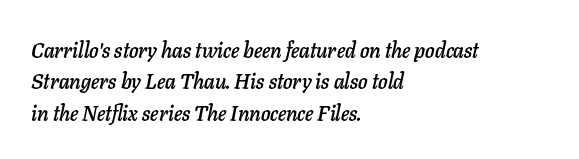
Underlining? Definitely not there. Notice how descenders clear the ascenders below comfortably — that's standard leading. The ragged edge is on the right, which tells us the setting is flush left. Default kerning and tracking; the words read as compact shapes. The whole block is typeset with a tilt.
